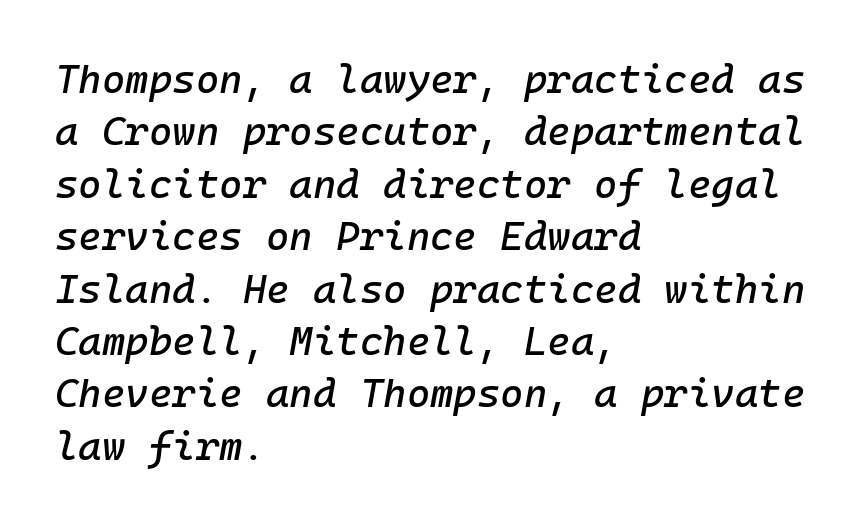
{"italic": "yes", "lean": "right", "slant_degrees": 10, "width": "normal", "stroke_contrast": "low", "x_height": "medium", "underline": "no", "align": "left", "line_spacing": "normal", "line_spacing_ratio": 1.31, "letter_spacing": "normal", "letter_spacing_em": 0.0, "glyph_px": 40}
